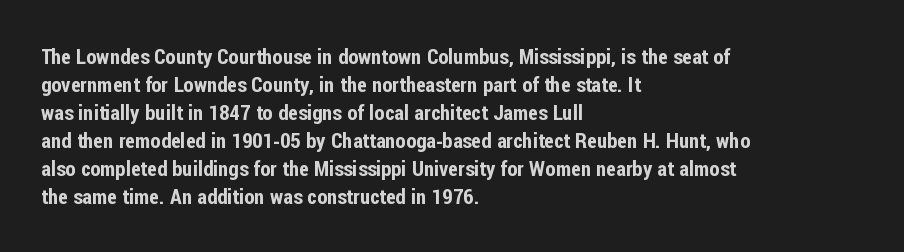
Q: Is the text italic (slanted)? A: No, it is upright.
Q: Is the text underlined? A: No.
Q: How is the paragraph aligned? A: Left-aligned.
Q: Is the spacing between letters normal or unusually wide? A: Normal.
Q: Is the spacing between lines tight, normal or loose? A: Normal.
